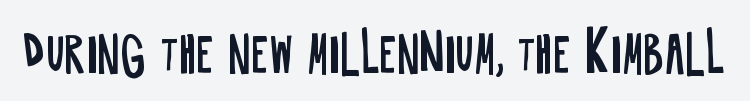
{"serif": "no", "italic": "no", "bold": "no", "weight": "regular", "width": "condensed", "stroke_contrast": "low", "x_height": "large", "monospaced": "no", "underline": "no", "letter_spacing": "normal", "letter_spacing_em": 0.0, "glyph_px": 47}
